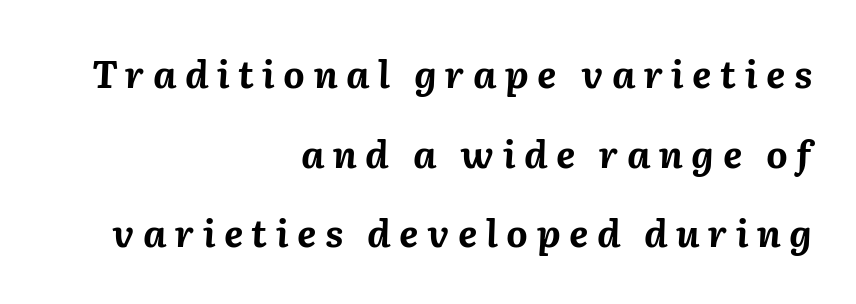
{"italic": "yes", "lean": "right", "slant_degrees": 2, "bold": "yes", "weight": "bold", "width": "normal", "stroke_contrast": "medium", "x_height": "medium", "monospaced": "no", "underline": "no", "align": "right", "line_spacing": "loose", "line_spacing_ratio": 2.15, "letter_spacing": "wide", "letter_spacing_em": 0.23, "glyph_px": 37}
